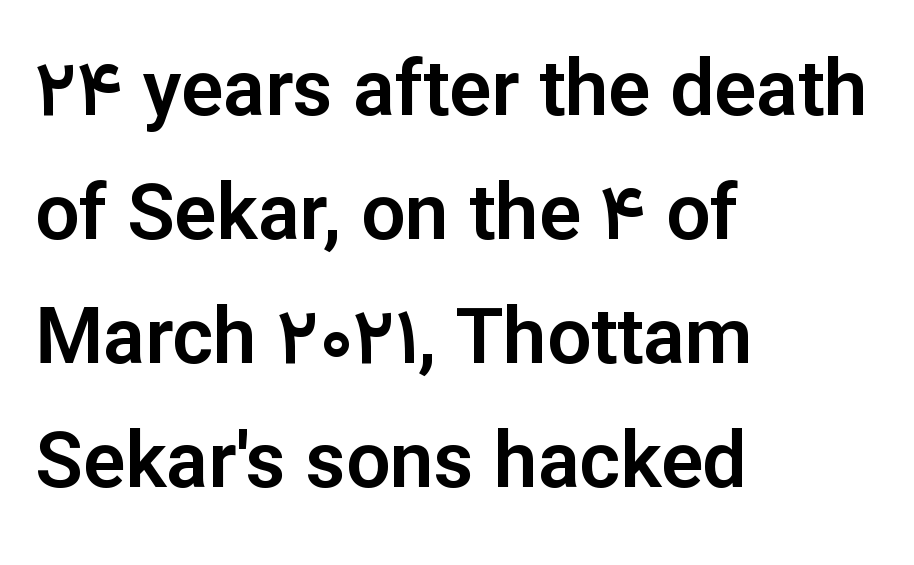
Q: Is the text italic (slanted)? A: No, it is upright.
Q: Is the typeface a serif or a sans-serif typeface? A: Sans-serif.
Q: Is the text underlined? A: No.
Q: How is the paragraph aligned? A: Left-aligned.
Q: Is the spacing between letters normal or unusually wide? A: Normal.
Q: Is the spacing between lines tight, normal or loose? A: Normal.
Q: Width (condensed, normal, or wide)? A: Normal.
Q: Stroke contrast? A: Low.
Q: x-height? A: Medium.
Q: Monospaced? A: No.
